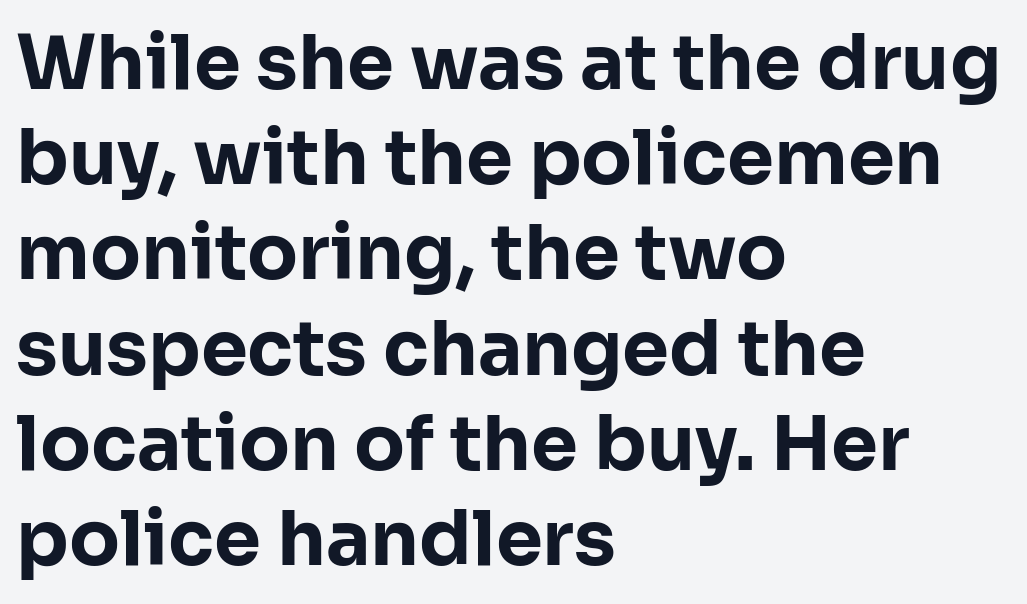
The text block is weighted toward the left margin, trailing off unevenly rightward. Each letter keeps its own natural width here, so spacing adapts to shape. Tracking here is standard; glyphs follow each other at the usual distance. Unlike a traditional serif, this face leaves its strokes unadorned. The glyphs are unaccompanied by any horizontal stroke below them.
